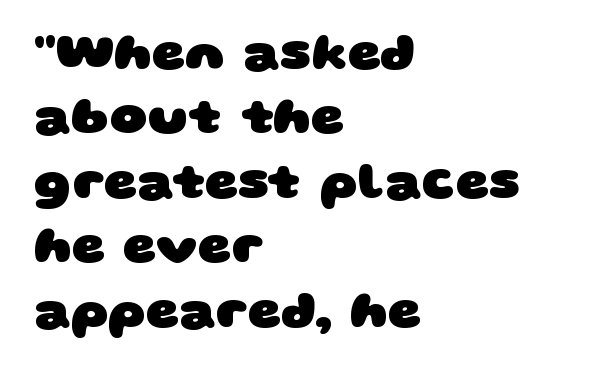
{"serif": "no", "bold": "yes", "weight": "heavy", "width": "wide", "stroke_contrast": "low", "x_height": "large", "monospaced": "no", "underline": "no", "align": "left", "line_spacing_ratio": 1.24, "letter_spacing": "normal", "letter_spacing_em": 0.0, "glyph_px": 52}
